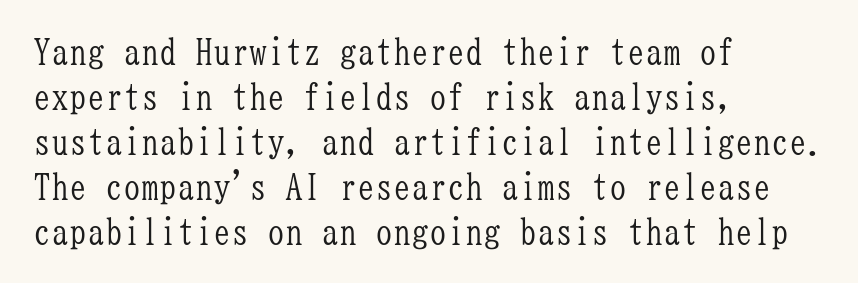
Q: Is the text bold? A: No.
Q: Is the text italic (slanted)? A: No, it is upright.
Q: Is the typeface a serif or a sans-serif typeface? A: Serif.
Q: Is the text underlined? A: No.
Q: How is the paragraph aligned? A: Left-aligned.
Q: Is the spacing between letters normal or unusually wide? A: Normal.
Q: Is the spacing between lines tight, normal or loose? A: Normal.
Q: Width (condensed, normal, or wide)? A: Condensed.
Q: Stroke contrast? A: Low.
Q: x-height? A: Medium.
Q: Monospaced? A: Yes.
